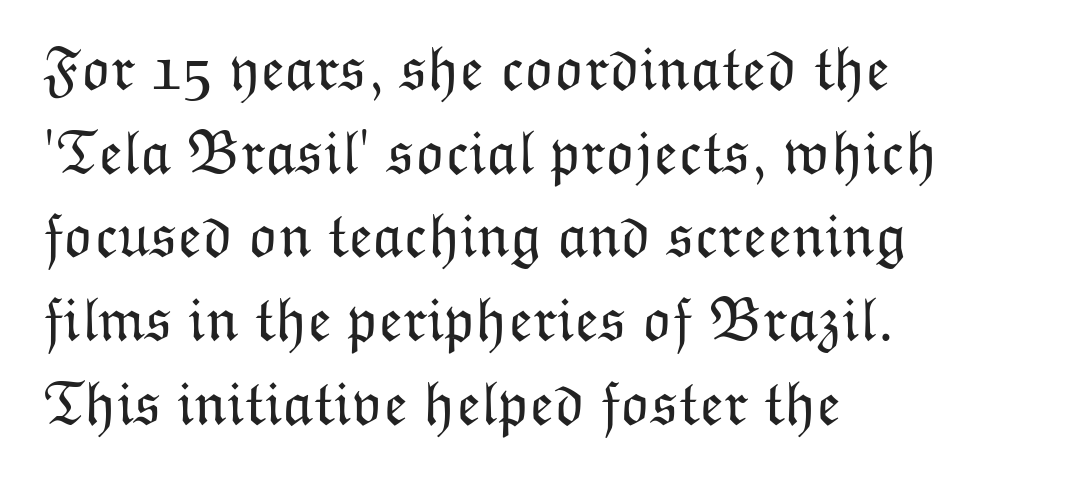
The image shows 62 px light type, upright; set left-aligned, normal line spacing (1.35x), normal letter spacing, not underlined; low stroke contrast and a medium x-height.
